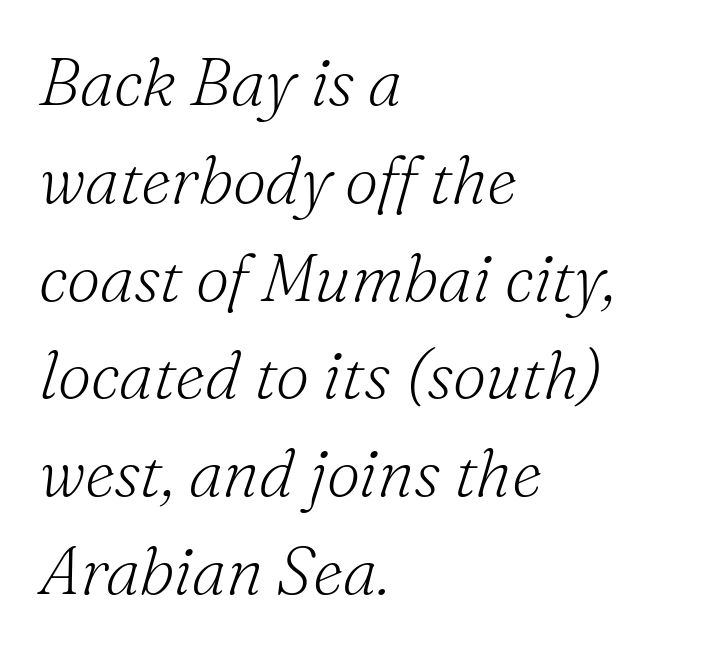
The image shows 67 px light serif type, italic (leaning right); set left-aligned, normal line spacing (1.46x), normal letter spacing, not underlined; medium stroke contrast and a small x-height.
